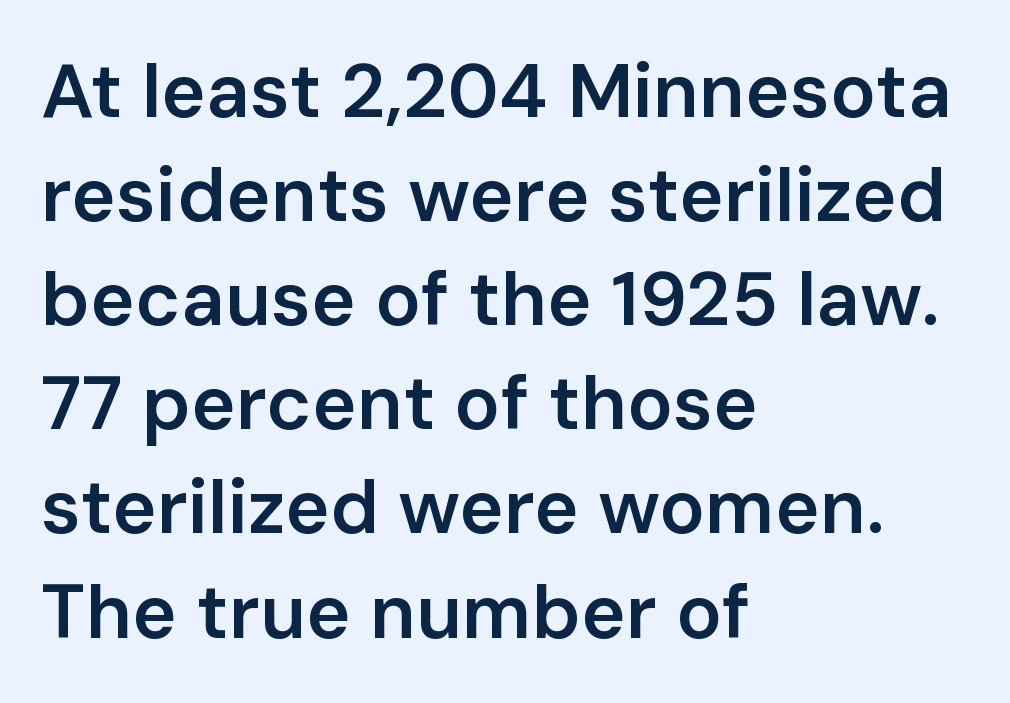
Bold? Not quite — semibold, heavier than regular but stopping short. Nothing unusual about the tracking: characters are spaced as the font intends. Line spacing here is normal. You can tell it's not italic because the verticals are truly vertical. This sample is left-justified, so line endings fall wherever the words run out. Each letter keeps its own natural width here, so spacing adapts to shape.
